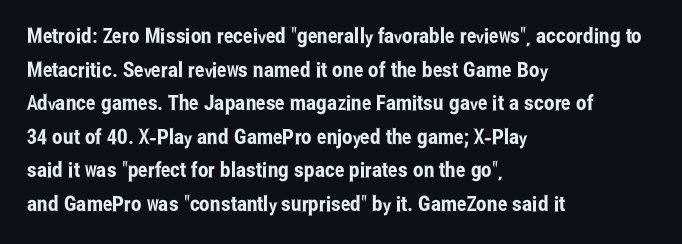
Q: Is the text italic (slanted)? A: No, it is upright.
Q: Is the text underlined? A: No.
Q: How is the paragraph aligned? A: Left-aligned.
Q: Is the spacing between letters normal or unusually wide? A: Normal.
Q: Is the spacing between lines tight, normal or loose? A: Normal.
